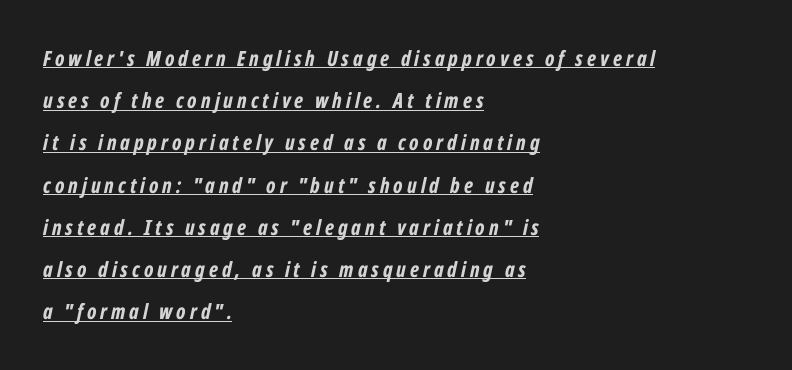
The image shows 21 px bold type, italic (leaning right); set left-aligned, loose line spacing (2.01x), underlined.
